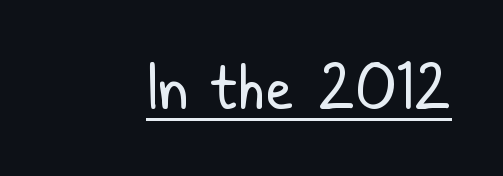
The image shows 60 px regular-weight, condensed sans-serif type, upright; set normal letter spacing, underlined; low stroke contrast and a medium x-height.
